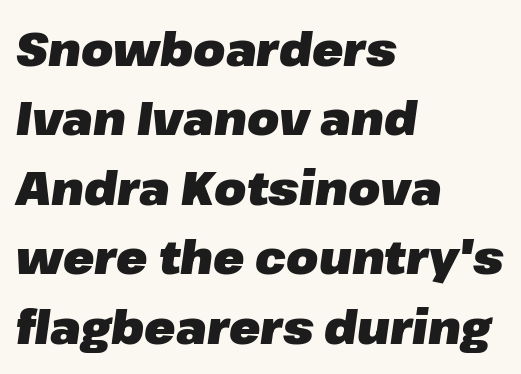
Q: Is the text bold? A: Yes.
Q: Is the text italic (slanted)? A: Yes, it leans right by about 8 degrees.
Q: Is the text underlined? A: No.
Q: How is the paragraph aligned? A: Left-aligned.
Q: Is the spacing between letters normal or unusually wide? A: Normal.
Q: Is the spacing between lines tight, normal or loose? A: Normal.
Q: Width (condensed, normal, or wide)? A: Normal.
Q: Stroke contrast? A: Low.
Q: x-height? A: Medium.
Q: Monospaced? A: No.
